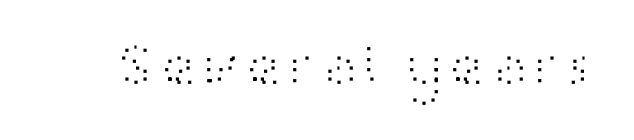
Q: Is the text bold? A: No.
Q: Is the text italic (slanted)? A: No, it is upright.
Q: Is the typeface a serif or a sans-serif typeface? A: Sans-serif.
Q: Is the text underlined? A: No.
Q: Is the spacing between letters normal or unusually wide? A: Normal.
Q: Width (condensed, normal, or wide)? A: Wide.
Q: Stroke contrast? A: High.
Q: x-height? A: Medium.
Q: Monospaced? A: No.
